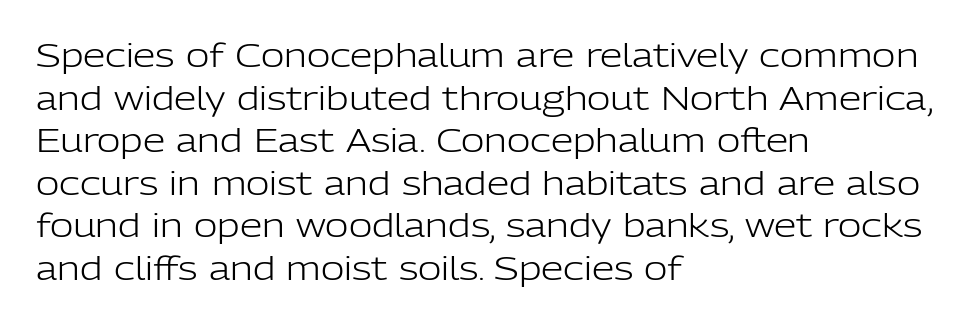
Q: Is the text bold? A: No.
Q: Is the text italic (slanted)? A: No, it is upright.
Q: Is the typeface a serif or a sans-serif typeface? A: Sans-serif.
Q: Is the text underlined? A: No.
Q: How is the paragraph aligned? A: Left-aligned.
Q: Is the spacing between letters normal or unusually wide? A: Normal.
Q: Is the spacing between lines tight, normal or loose? A: Normal.
Q: Width (condensed, normal, or wide)? A: Normal.
Q: Stroke contrast? A: Low.
Q: x-height? A: Medium.
Q: Monospaced? A: No.
